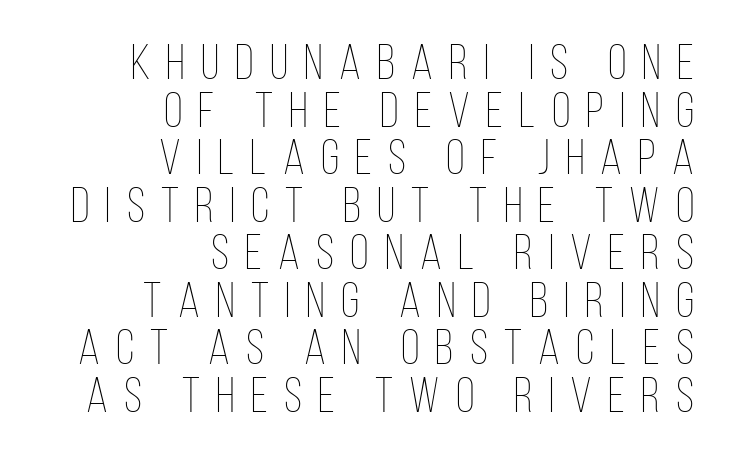
Posture: upright roman. Each letter keeps its own natural width here, so spacing adapts to shape. This rendering features lettering with no underline. Right-aligned paragraph, ragged on the left. Loose tracking; the words dissolve into strings of separated letters. Tightly led — the rows are bunched.
